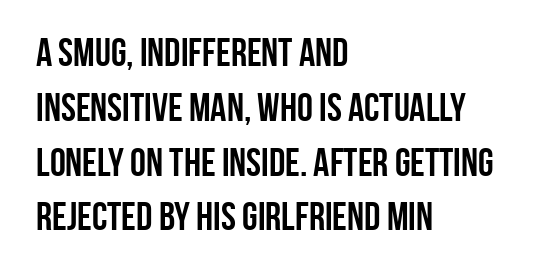
Q: Is the text bold? A: Yes.
Q: Is the text italic (slanted)? A: No, it is upright.
Q: Is the typeface a serif or a sans-serif typeface? A: Sans-serif.
Q: Is the text underlined? A: No.
Q: How is the paragraph aligned? A: Left-aligned.
Q: Is the spacing between letters normal or unusually wide? A: Normal.
Q: Is the spacing between lines tight, normal or loose? A: Normal.
Q: Width (condensed, normal, or wide)? A: Condensed.
Q: Stroke contrast? A: Low.
Q: x-height? A: Large.
Q: Monospaced? A: No.
